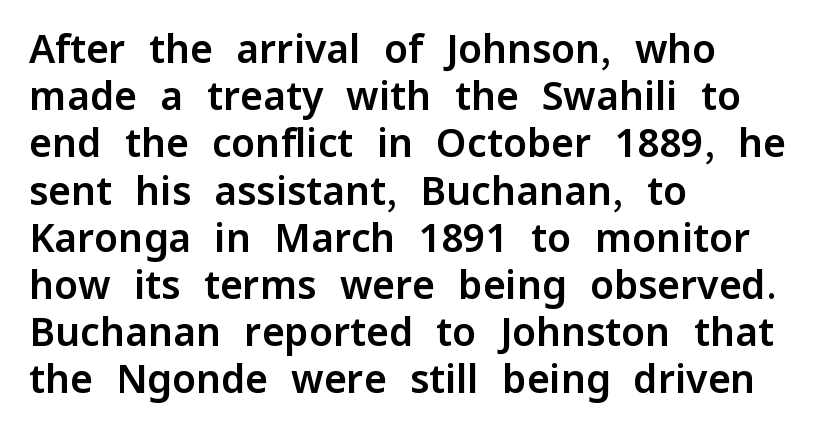
The image shows 39 px sans-serif type, upright; set left-aligned, line spacing 1.21x, normal letter spacing, not underlined; low stroke contrast and a medium x-height.
